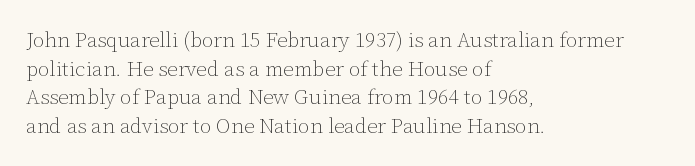
{"italic": "no", "bold": "no", "underline": "no", "align": "left", "line_spacing": "normal", "line_spacing_ratio": 1.36, "letter_spacing": "normal", "letter_spacing_em": 0.0, "glyph_px": 21}
